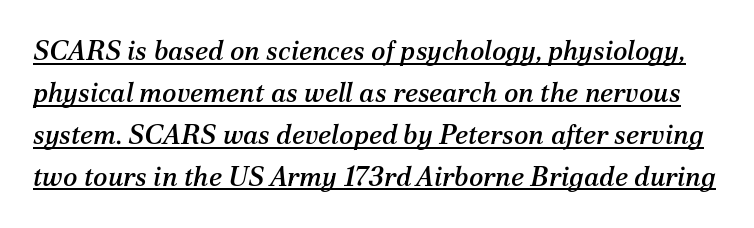
Underline: present. Look at the tracking — it's just the regular setting, nothing added. Slant detected: the letters are inclined. Evenly set lines give the paragraph a standard silhouette.
